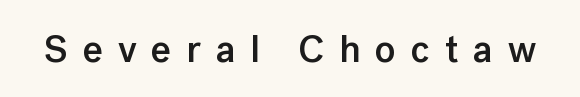
The image shows 38 px semibold sans-serif type, upright; set unusually wide letter spacing (+0.39 em), not underlined; low stroke contrast and a medium x-height.
